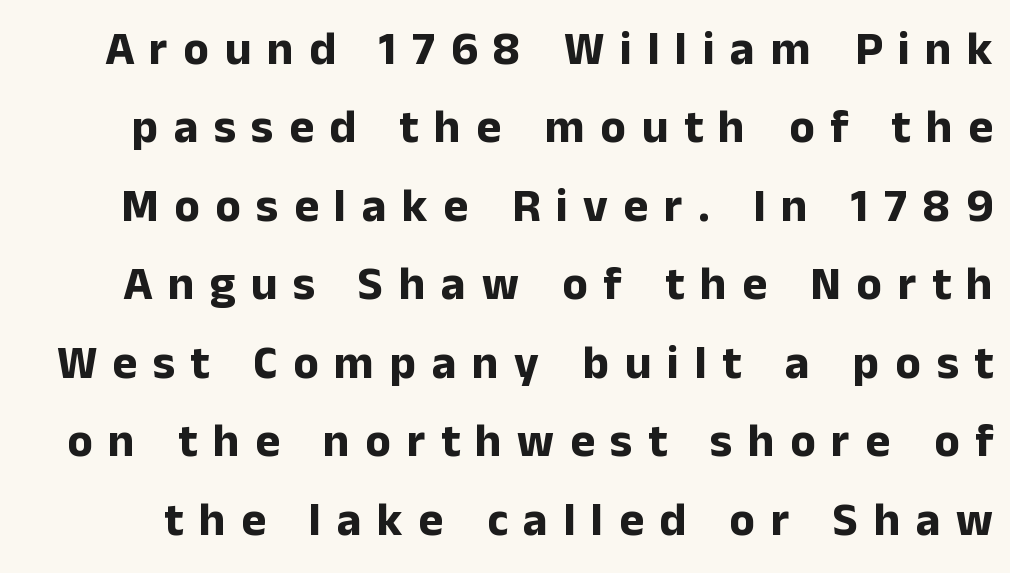
The image shows 47 px bold sans-serif type, upright; set normal line spacing (1.67x), unusually wide letter spacing (+0.33 em), not underlined; low stroke contrast and a medium x-height.
